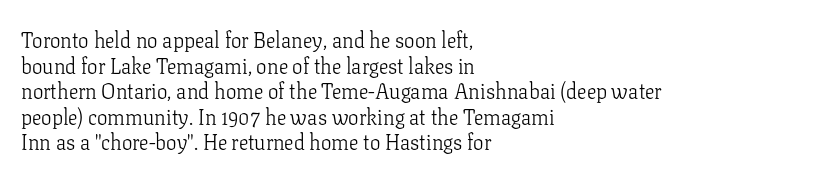
{"italic": "no", "bold": "no", "underline": "no", "align": "left", "line_spacing_ratio": 1.22, "letter_spacing": "normal", "letter_spacing_em": 0.0, "glyph_px": 21}
